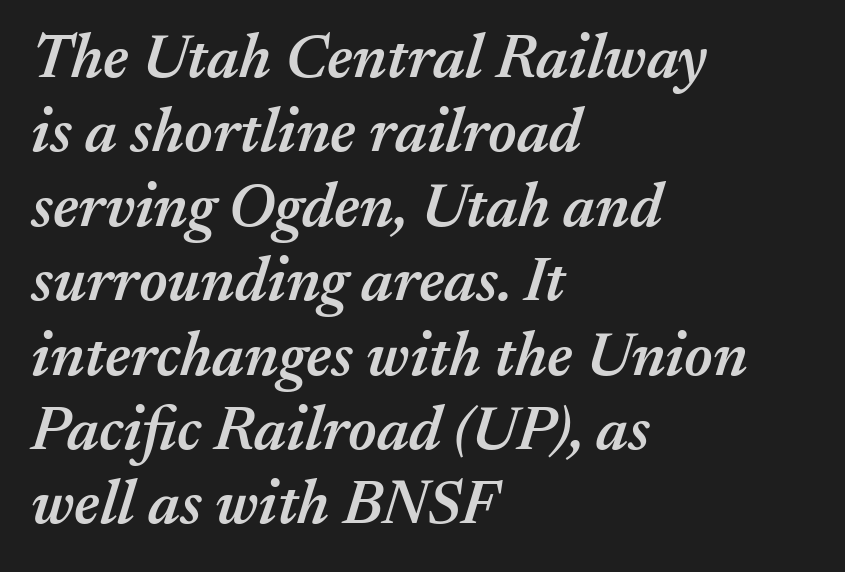
Q: Is the text bold? A: Semi-bold.
Q: Is the text italic (slanted)? A: Yes, it leans right by about 17 degrees.
Q: Is the text underlined? A: No.
Q: How is the paragraph aligned? A: Left-aligned.
Q: Is the spacing between letters normal or unusually wide? A: Normal.
Q: Width (condensed, normal, or wide)? A: Normal.
Q: Stroke contrast? A: Medium.
Q: x-height? A: Medium.
Q: Monospaced? A: No.
